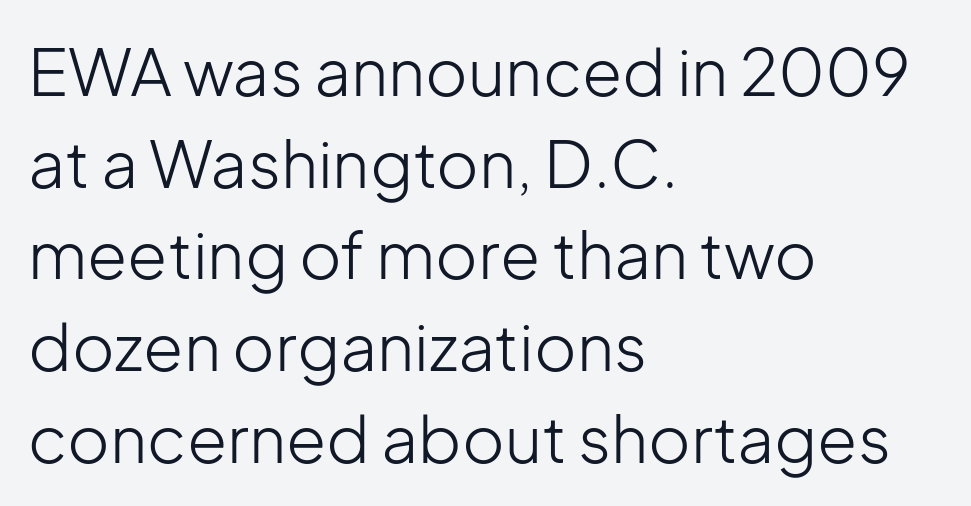
The image shows 65 px light sans-serif type, upright; set left-aligned, normal line spacing (1.41x), normal letter spacing, not underlined; low stroke contrast and a medium x-height.
